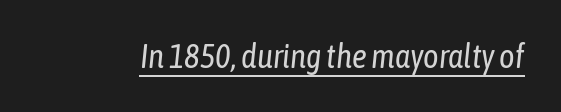
Each stroke keeps to a modest, everyday thickness or less. Is this a fixed-width face? No — the glyphs have proportional, varying widths. Students, observe the line beneath the letters — that is underlining. Compared with ordinary roman type, these characters are visibly tilted. Inter-character spacing is left at the font's built-in metrics.
